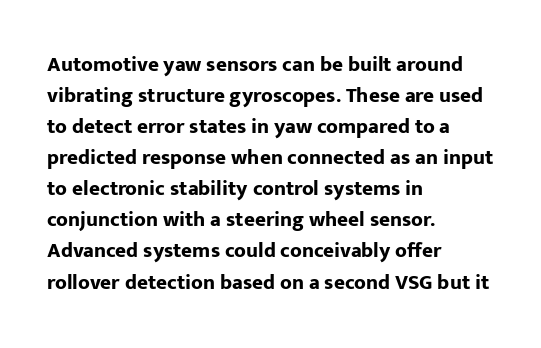
These lines keep a tight, regular rhythm from letter to letter. The typesetting leans heavy: a genuine bold. Line beginnings align vertically; line endings do not. If you drew a line through each stem, it would be perfectly vertical. Letters rest on an invisible, unmarked baseline.
